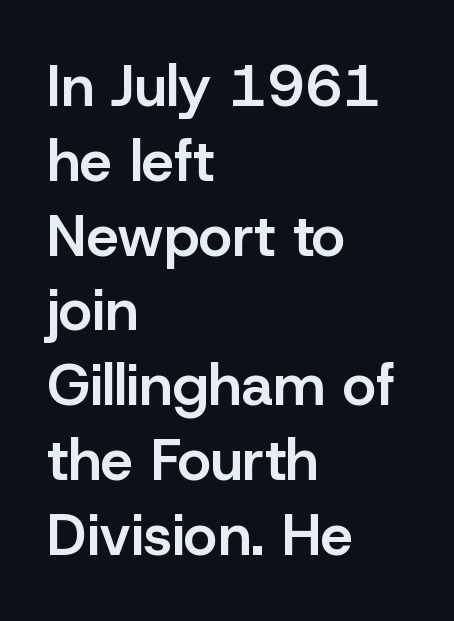
{"serif": "no", "italic": "no", "bold": "semi", "weight": "semibold", "width": "normal", "stroke_contrast": "low", "x_height": "medium", "monospaced": "no", "underline": "no", "align": "left", "line_spacing": "normal", "line_spacing_ratio": 1.29, "letter_spacing": "normal", "letter_spacing_em": 0.0, "glyph_px": 58}
